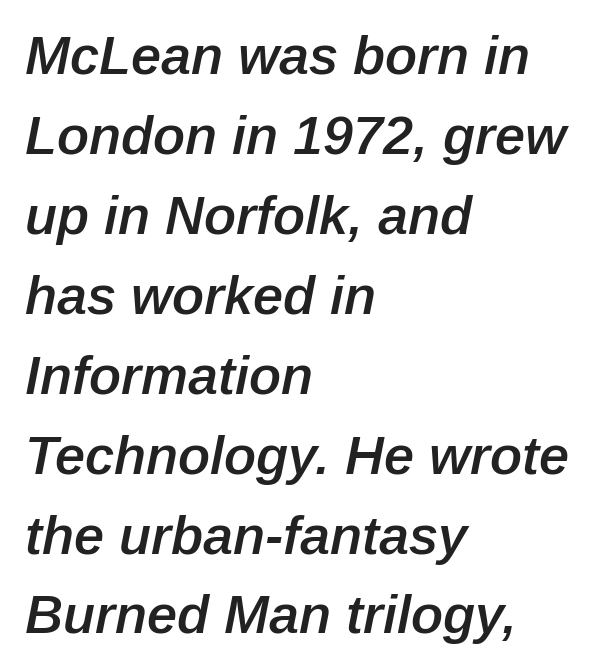
{"italic": "yes", "lean": "right", "slant_degrees": 12, "bold": "semi", "weight": "semibold", "width": "normal", "stroke_contrast": "low", "x_height": "medium", "monospaced": "no", "underline": "no", "align": "left", "line_spacing": "normal", "line_spacing_ratio": 1.48, "letter_spacing": "normal", "letter_spacing_em": 0.0, "glyph_px": 54}
